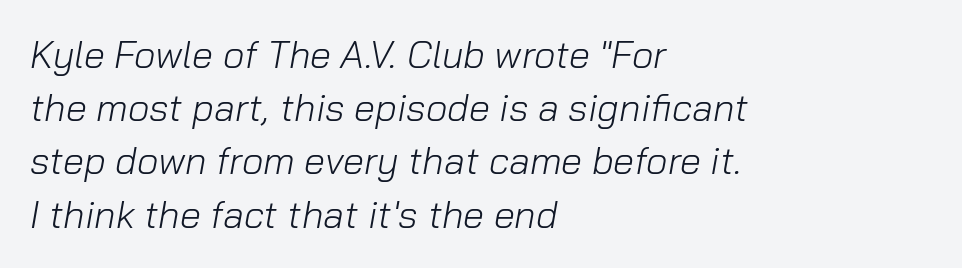
{"italic": "yes", "lean": "right", "slant_degrees": 10, "bold": "no", "weight": "light", "width": "normal", "stroke_contrast": "low", "x_height": "medium", "monospaced": "no", "underline": "no", "align": "left", "line_spacing": "normal", "line_spacing_ratio": 1.4, "letter_spacing": "normal", "letter_spacing_em": 0.0, "glyph_px": 38}
